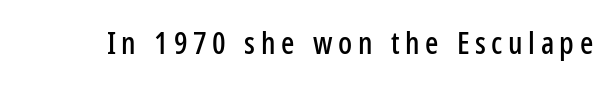
The passage shown is not underscored anywhere. Varying glyph widths throughout — classic text-font behaviour. You can tell from the bare stems that sans-serif type was used. The letters stand upright; this is a roman face.
